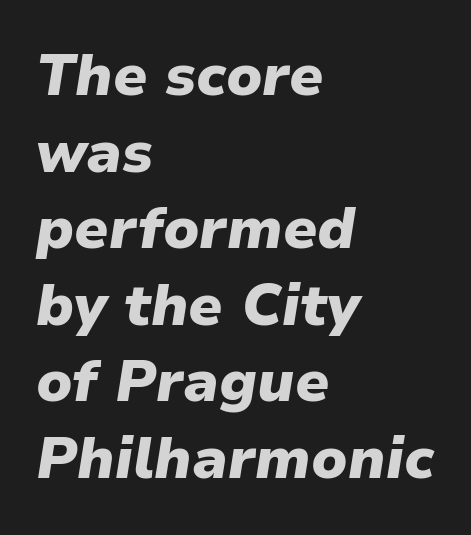
Q: Is the text bold? A: Yes.
Q: Is the text italic (slanted)? A: Yes, it leans right by about 9 degrees.
Q: Is the text underlined? A: No.
Q: How is the paragraph aligned? A: Left-aligned.
Q: Is the spacing between letters normal or unusually wide? A: Normal.
Q: Is the spacing between lines tight, normal or loose? A: Normal.
Q: Width (condensed, normal, or wide)? A: Normal.
Q: Stroke contrast? A: Low.
Q: x-height? A: Medium.
Q: Monospaced? A: No.
